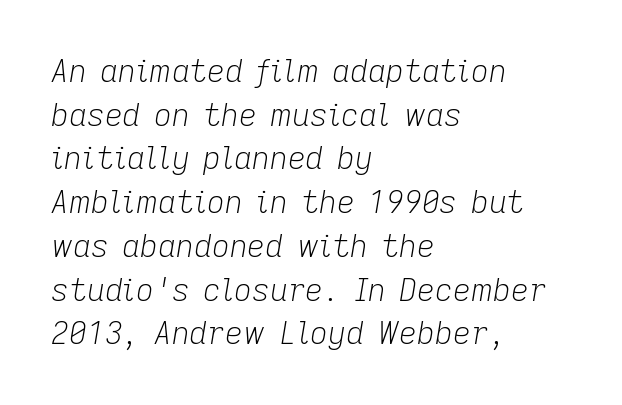
The passage shown leans; its letterforms are oblique. The font sits on the lighter half of the weight spectrum, regular included. Words appear dense and cohesive because spacing is normal. Leading: standard.
